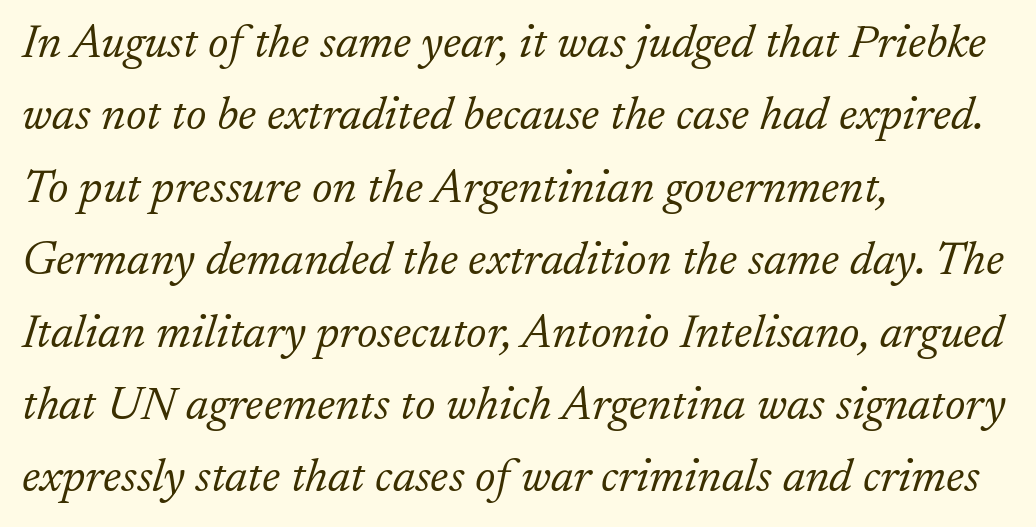
Q: Is the text bold? A: No.
Q: Is the text italic (slanted)? A: Yes, it leans right by about 17 degrees.
Q: Is the typeface a serif or a sans-serif typeface? A: Serif.
Q: Is the text underlined? A: No.
Q: How is the paragraph aligned? A: Left-aligned.
Q: Is the spacing between letters normal or unusually wide? A: Normal.
Q: Is the spacing between lines tight, normal or loose? A: Normal.
Q: Width (condensed, normal, or wide)? A: Normal.
Q: Stroke contrast? A: Low.
Q: x-height? A: Small.
Q: Monospaced? A: No.
